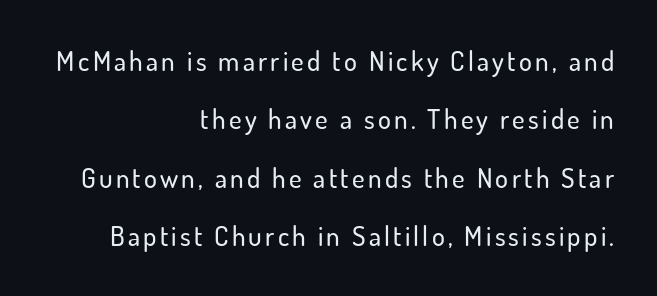
The leading is generous, giving the passage an open texture. The string is rendered with underlining switched off. The type sits square on the baseline with zero lean. Line ends are locked; line starts wander.
